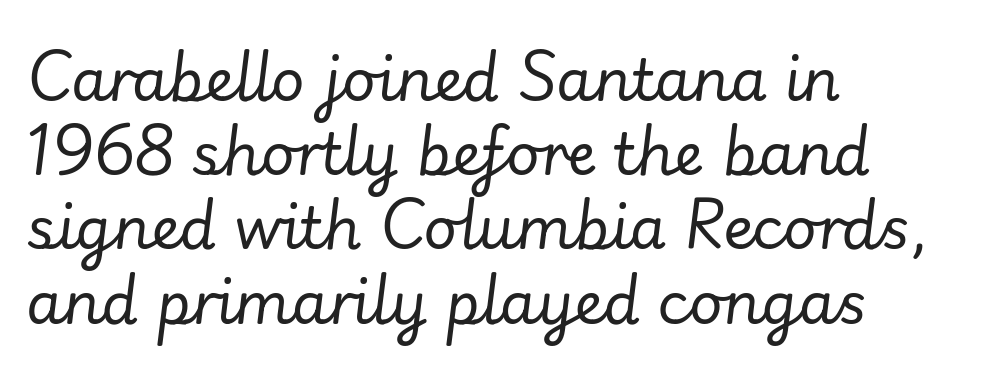
The image shows 58 px regular-weight type, italic (leaning right); set left-aligned, normal line spacing (1.28x), normal letter spacing, not underlined; low stroke contrast and a small x-height.
